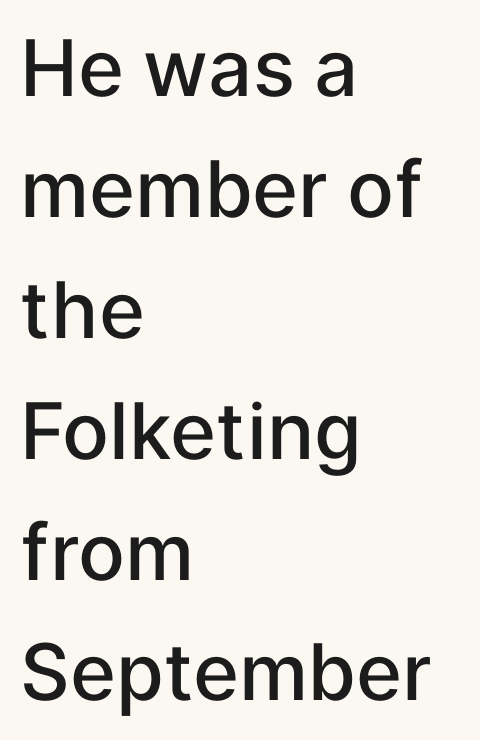
The image shows 78 px semibold sans-serif type, upright; set left-aligned, normal line spacing (1.55x), normal letter spacing, not underlined; low stroke contrast and a medium x-height.
